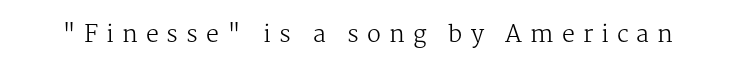
{"italic": "no", "bold": "no", "underline": "no", "letter_spacing": "wide", "letter_spacing_em": 0.35, "glyph_px": 23}
